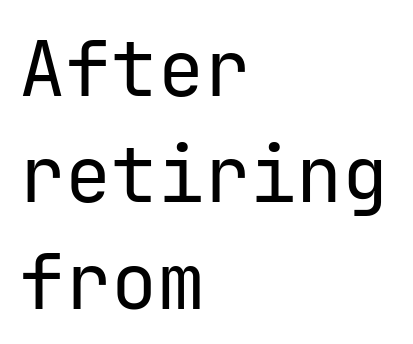
The image shows 77 px regular-weight sans-serif type, upright, monospaced; set left-aligned, normal line spacing (1.38x), normal letter spacing, not underlined; low stroke contrast and a medium x-height.
